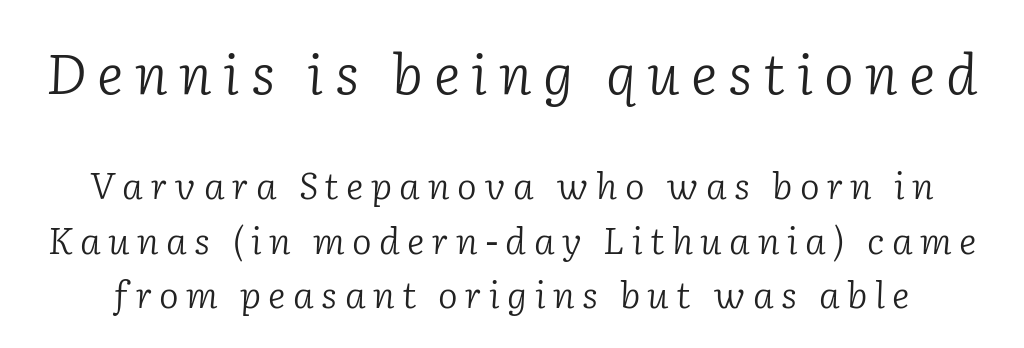
{"serif": "yes", "italic": "yes", "lean": "right", "slant_degrees": 2, "bold": "no", "weight": "light", "width": "normal", "stroke_contrast": "low", "x_height": "medium", "monospaced": "no", "underline": "no", "line_spacing": "normal", "line_spacing_ratio": 1.47, "letter_spacing": "wide", "letter_spacing_em": 0.2, "larger_block": "first", "size_ratio": 1.51, "glyph_px": 56}
